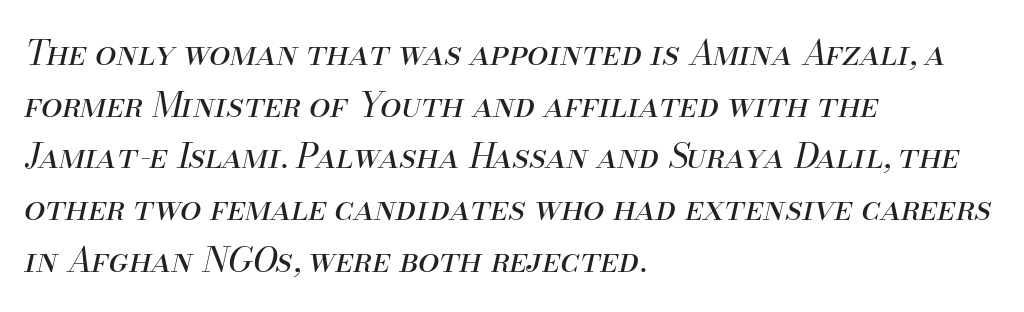
Q: Is the text bold? A: No.
Q: Is the text italic (slanted)? A: Yes, it leans right by about 13 degrees.
Q: Is the text underlined? A: No.
Q: How is the paragraph aligned? A: Left-aligned.
Q: Is the spacing between letters normal or unusually wide? A: Normal.
Q: Is the spacing between lines tight, normal or loose? A: Normal.
Q: Width (condensed, normal, or wide)? A: Normal.
Q: Stroke contrast? A: Medium.
Q: x-height? A: Small.
Q: Monospaced? A: No.
